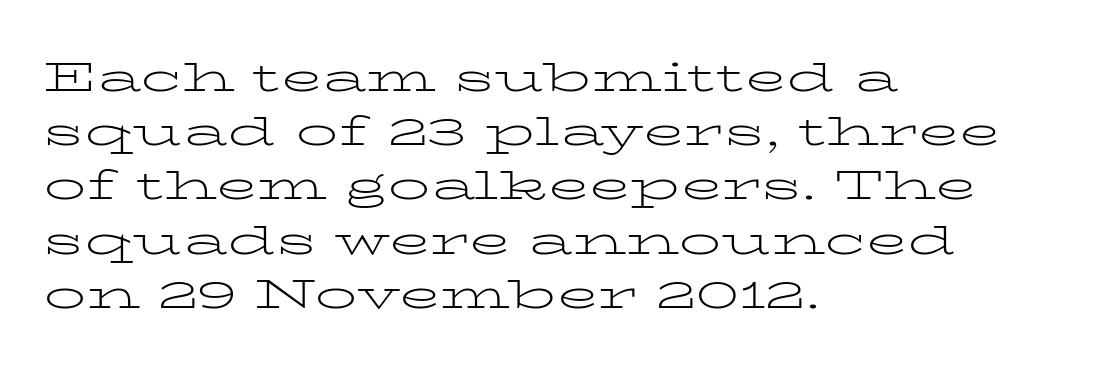
The image shows 42 px light, wide serif type, upright; set left-aligned, normal line spacing (1.29x), normal letter spacing, not underlined; low stroke contrast and a medium x-height.
